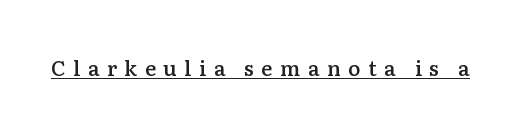
The image shows 21 px text type, upright; set unusually wide letter spacing (+0.35 em), underlined.
